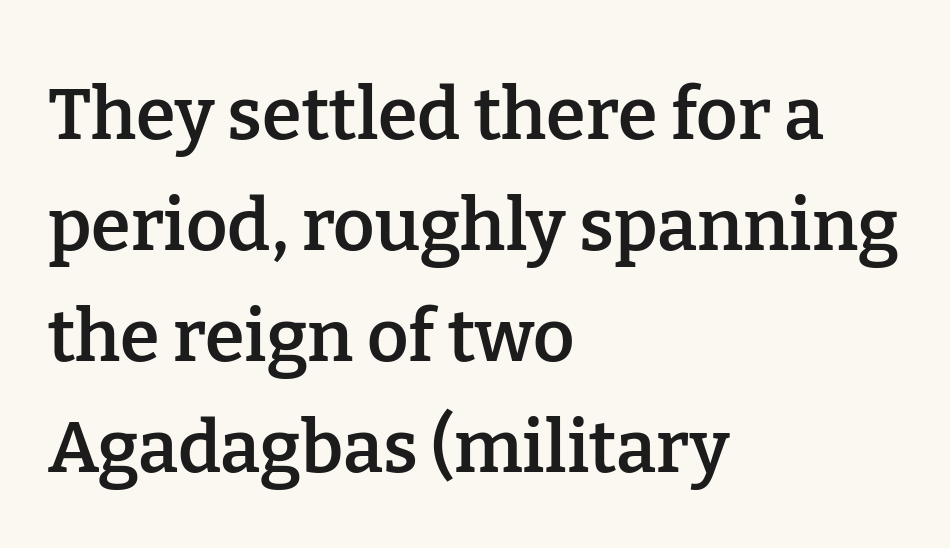
The image shows 72 px semibold serif type, upright; set left-aligned, normal line spacing (1.54x), normal letter spacing, not underlined; low stroke contrast and a medium x-height.
